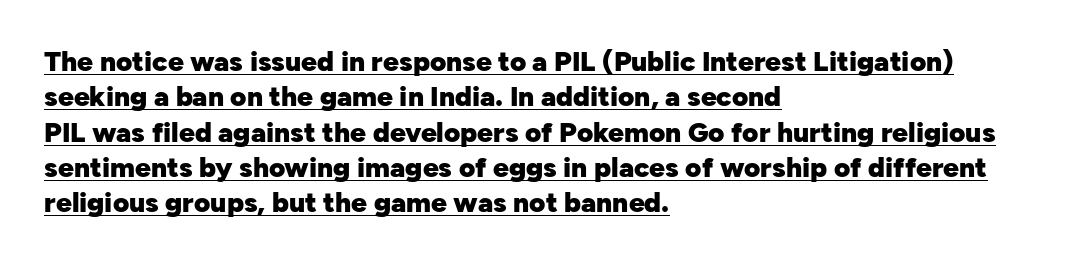
Q: Is the text bold? A: Yes.
Q: Is the text italic (slanted)? A: No, it is upright.
Q: Is the typeface a serif or a sans-serif typeface? A: Sans-serif.
Q: Is the text underlined? A: Yes.
Q: How is the paragraph aligned? A: Left-aligned.
Q: Is the spacing between letters normal or unusually wide? A: Normal.
Q: Is the spacing between lines tight, normal or loose? A: Normal.
Q: Width (condensed, normal, or wide)? A: Normal.
Q: Stroke contrast? A: Low.
Q: x-height? A: Medium.
Q: Monospaced? A: No.
